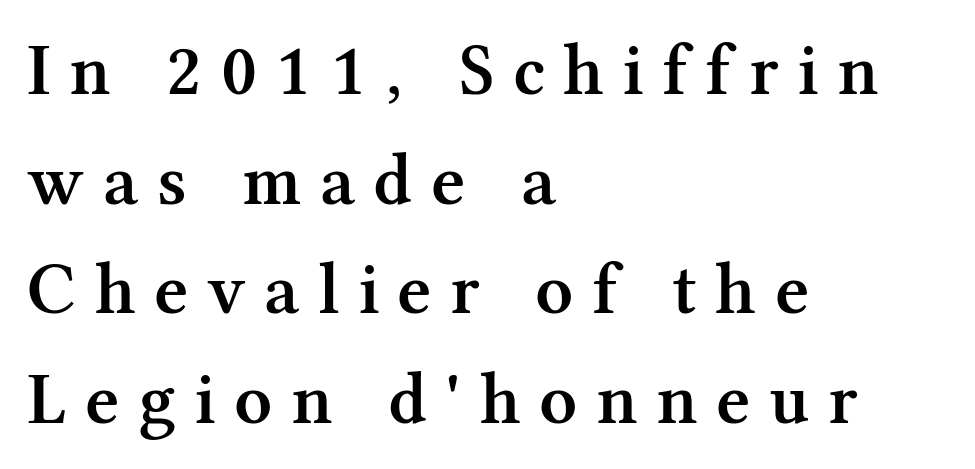
The image shows 74 px semibold serif type, upright; set left-aligned, normal line spacing (1.48x), unusually wide letter spacing (+0.25 em), not underlined; medium stroke contrast and a medium x-height.
